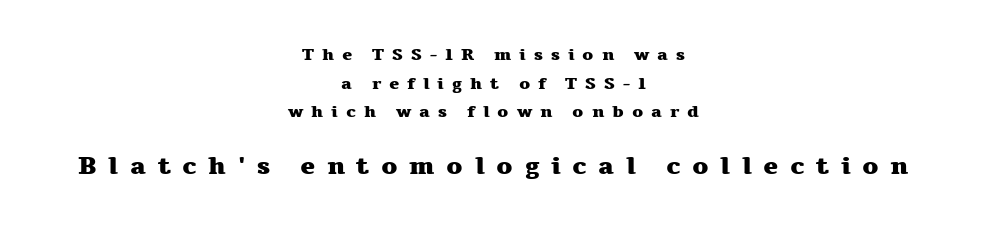
The setting favours the middle, as headings and verse often do. Posture: straight, roman, zero tilt. A typesetter would call this leading conventional body-copy spacing. Someone cranked the tracking dial way up on this one. Weight: bold.
